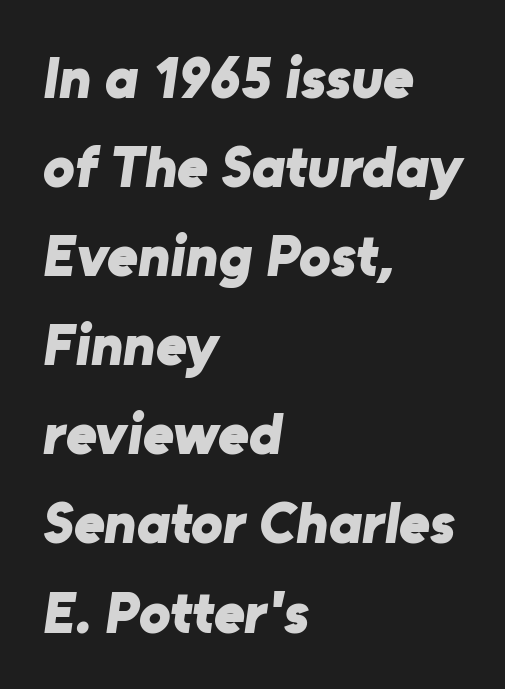
The image shows 59 px bold sans-serif type; set left-aligned, normal line spacing (1.51x), normal letter spacing, not underlined; low stroke contrast and a medium x-height.
